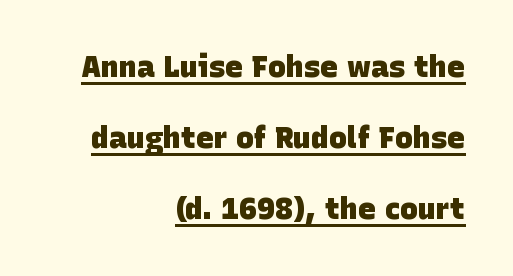
What stands out about the letter spacing? Nothing — it is the standard amount. Airy leading. If you drew a ruler down the right edge, every line would touch it. To sum up the face: it is a sans, with no serifs. The rendering uses natural spacing where letterforms have individual widths. Set as a true bold cut, around the 700 mark.
